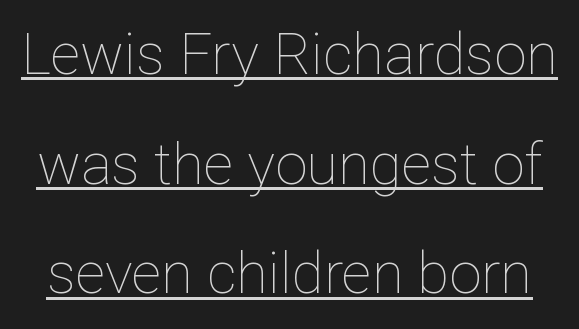
The image shows 58 px thin type, upright; set line spacing 1.89x, normal letter spacing, underlined; low stroke contrast and a medium x-height.
